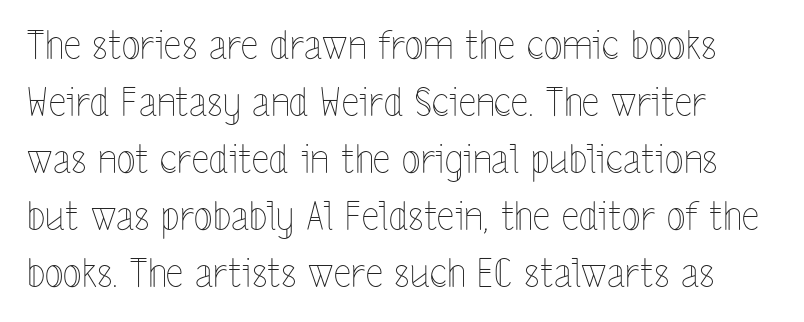
The image shows 39 px thin, condensed type, upright; set normal line spacing (1.46x), normal letter spacing, not underlined; a medium x-height.
